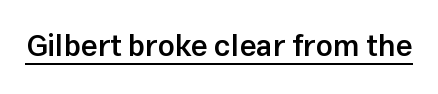
The image shows 30 px semibold sans-serif type, upright; set normal letter spacing, underlined; low stroke contrast and a medium x-height.
